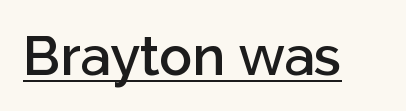
The image shows 55 px semibold sans-serif type, upright; set normal letter spacing, underlined; low stroke contrast and a medium x-height.
